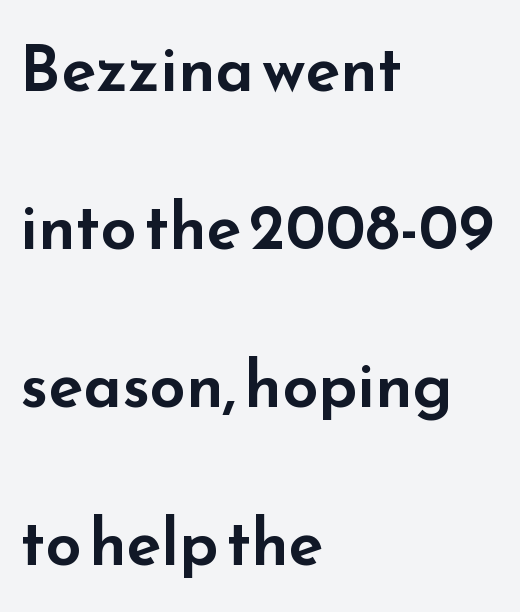
Glyph-to-glyph distance matches everyday printed text. You could fit nearly another row in the gap between these rows. The lines in this sample share a left origin and differ only in where they stop. These lines are composed in type without serifs. Just letters on the line, the space beneath them empty. Style check: upright.
